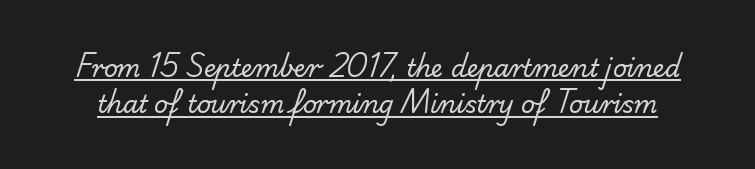
{"bold": "no", "underline": "yes", "line_spacing": "normal", "line_spacing_ratio": 1.52, "letter_spacing": "normal", "letter_spacing_em": 0.0, "glyph_px": 24}
